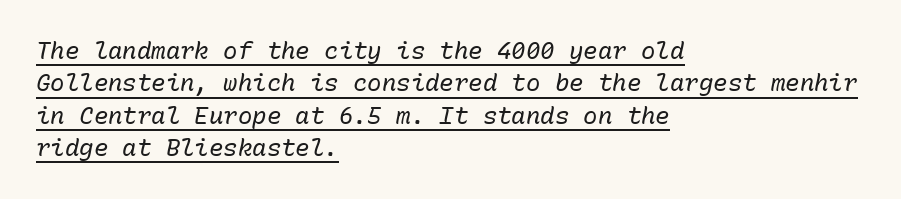
{"italic": "yes", "lean": "right", "slant_degrees": 10, "bold": "no", "underline": "yes", "align": "left", "line_spacing": "normal", "line_spacing_ratio": 1.35, "letter_spacing": "normal", "letter_spacing_em": 0.0, "glyph_px": 24}
